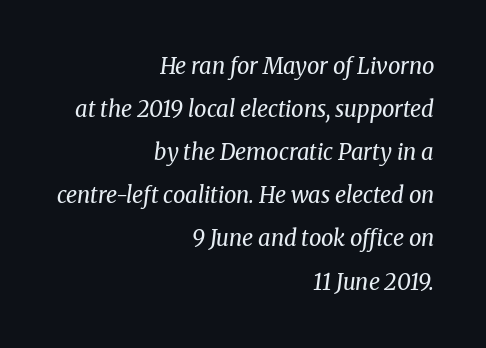
The baseline area is clear. The font's italic variant was chosen for this text. Bold? No — there's no thickening of the strokes. Tracking value appears to be zero — textbook default spacing. Line endings align vertically; line beginnings do not. What's the leading like? Stretched, with rows far apart.
